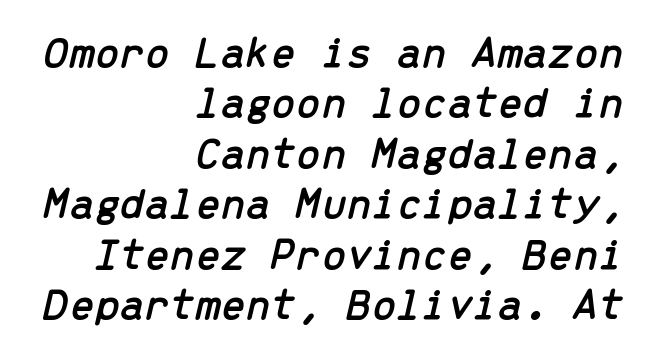
The image shows 45 px text type, italic (leaning right), monospaced; set right-aligned, tight line spacing (1.12x), normal letter spacing, not underlined; low stroke contrast and a medium x-height.
